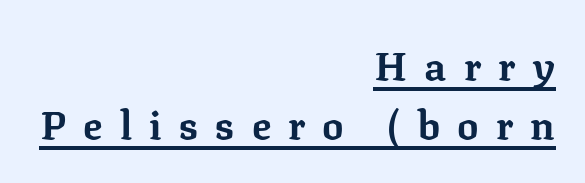
The image shows 40 px bold serif type, upright; set right-aligned, normal line spacing (1.48x), unusually wide letter spacing (+0.43 em), underlined; low stroke contrast and a medium x-height.
